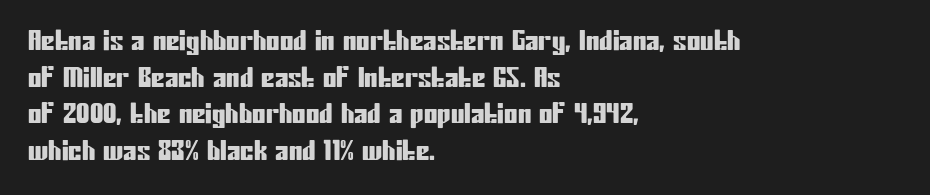
Alignment: flush left. The lettering stays uniformly vertical, giving the passage a roman look. The block of text has a typical density, with ordinary space between rows. Beneath every word, the page is bare. Compared with typical body copy, the letter spacing here is the same.
